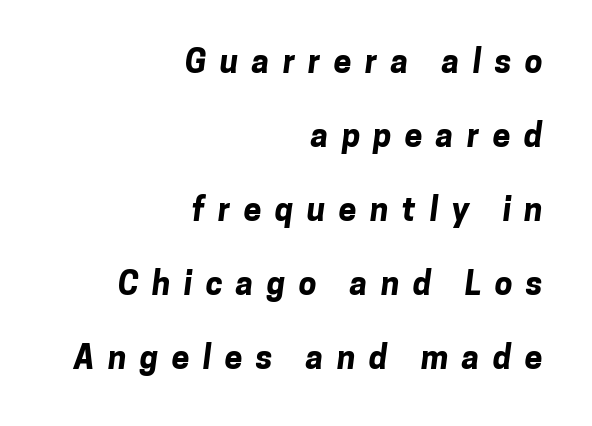
The image shows 32 px bold sans-serif type; set right-aligned, loose line spacing (2.31x), unusually wide letter spacing (+0.42 em), not underlined; low stroke contrast and a medium x-height.
